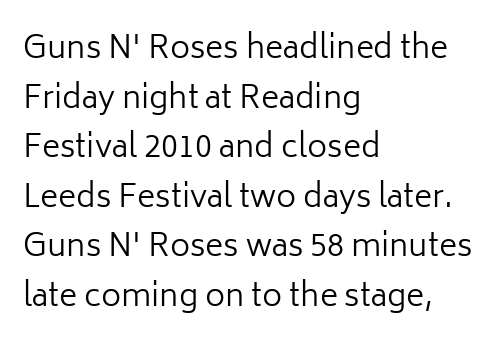
The image shows 31 px regular-weight sans-serif type, upright; set left-aligned, normal line spacing (1.6x), normal letter spacing, not underlined; low stroke contrast and a medium x-height.
